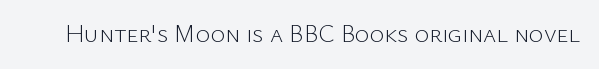
{"italic": "no", "bold": "no", "underline": "no", "letter_spacing": "normal", "letter_spacing_em": 0.0, "glyph_px": 25}
